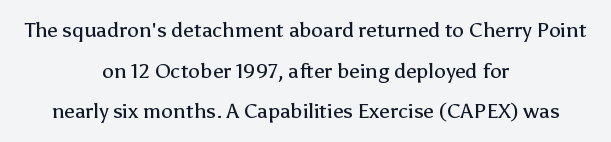
The image shows 21 px text type, upright; set centered, loose line spacing (1.93x), normal letter spacing, not underlined.
